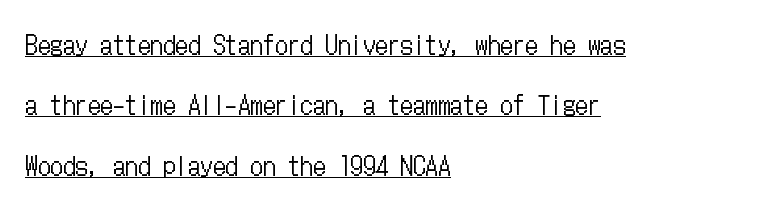
The image shows 25 px text type, upright; set left-aligned, loose line spacing (2.42x), normal letter spacing, underlined.
